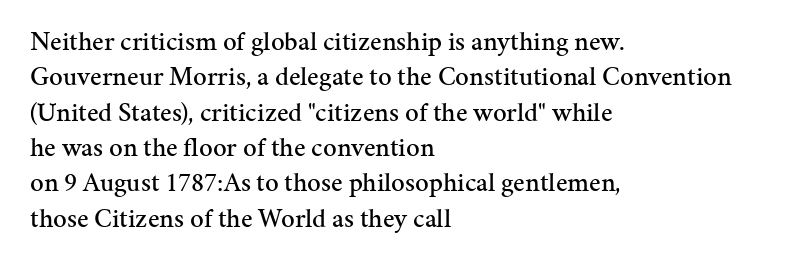
{"italic": "no", "underline": "no", "align": "left", "line_spacing": "normal", "line_spacing_ratio": 1.31, "letter_spacing": "normal", "letter_spacing_em": 0.0, "glyph_px": 27}
